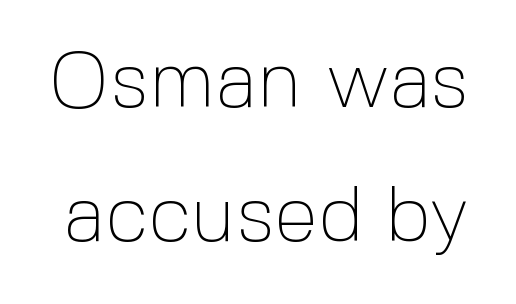
{"serif": "no", "italic": "no", "bold": "no", "weight": "thin", "width": "normal", "x_height": "medium", "monospaced": "no", "underline": "no", "line_spacing": "normal", "line_spacing_ratio": 1.69, "letter_spacing": "normal", "letter_spacing_em": 0.0, "glyph_px": 79}
